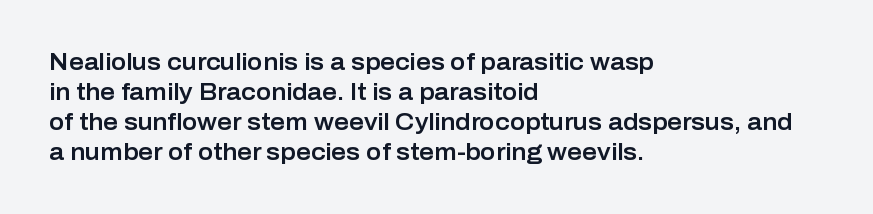
The rendering keeps characters at their native spacing. The string is rendered with underlining switched off. It's the straight-up-and-down kind of type. The paragraph has a hard left edge and a soft right edge. One glance says typical: line gaps are just what's usual.
